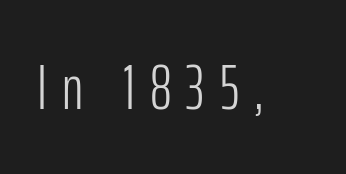
The image shows 63 px light, condensed sans-serif type, upright; set unusually wide letter spacing (+0.24 em), not underlined; low stroke contrast and a medium x-height.
